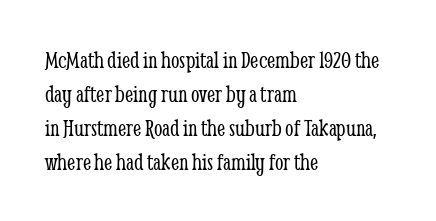
Decoration check: the copy has no underline. Teacher's note: observe the even left margin — that is flush-left alignment. Interline gaps are of average width in this sample. No chunkiness to these letters — they're not bold. These lines were composed using upright roman letters.
